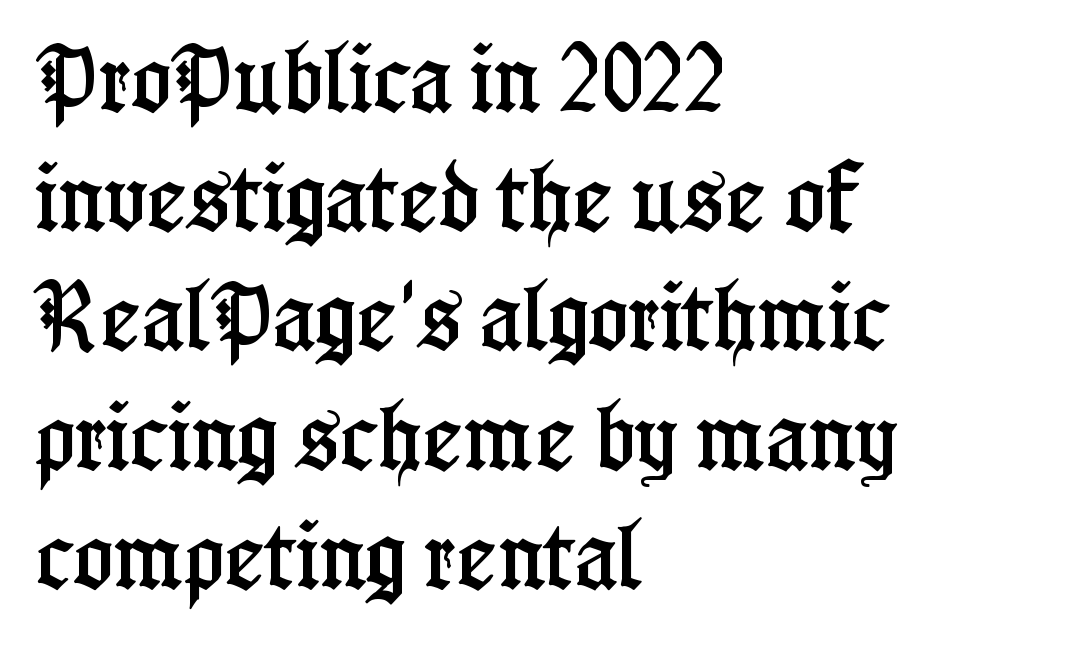
{"serif": "yes", "italic": "no", "width": "condensed", "stroke_contrast": "low", "x_height": "medium", "monospaced": "no", "underline": "no", "align": "left", "line_spacing": "normal", "line_spacing_ratio": 1.59, "letter_spacing": "normal", "letter_spacing_em": 0.0, "glyph_px": 75}
